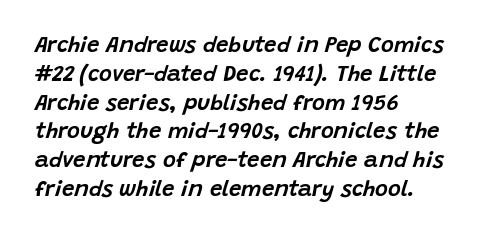
The letters are slanted; this is an italic face. The letterforms sit shoulder to shoulder at normal distance. Glance below the letters and you will spot only blank space. The rag falls on the right side of this text block.
